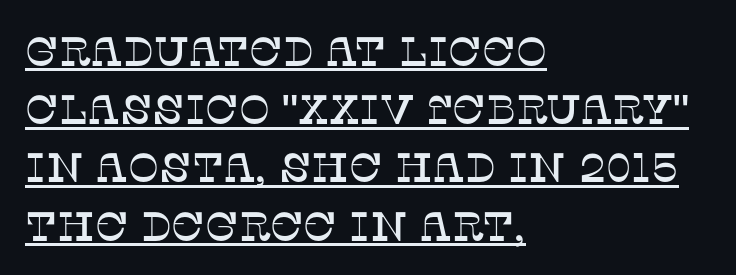
The image shows 41 px serif type, upright; set left-aligned, normal line spacing (1.42x), normal letter spacing, underlined; low stroke contrast and a large x-height.
